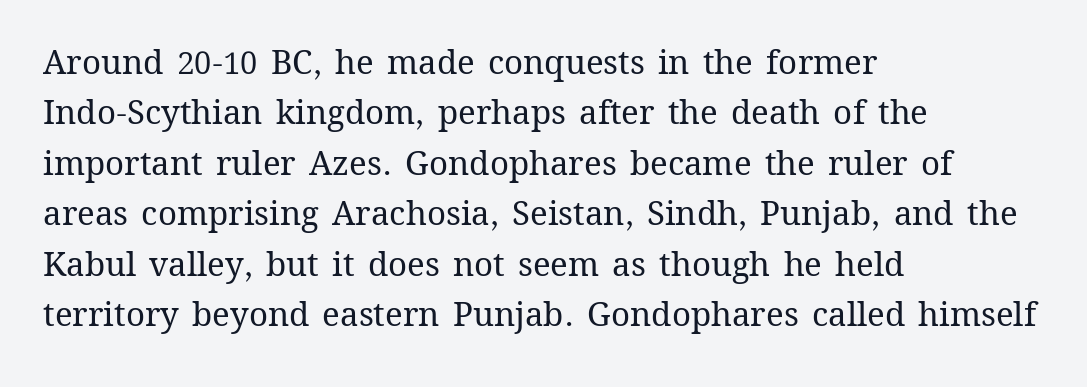
The weight would be labelled regular, book, light, or lighter still. Students, note that the glyphs here touch the page at normal intervals. The passage shown stacks its lines at a standard gap. The lines in this sample share a left origin and differ only in where they stop. Character widths vary here, with narrow letters taking less room than wide ones.
